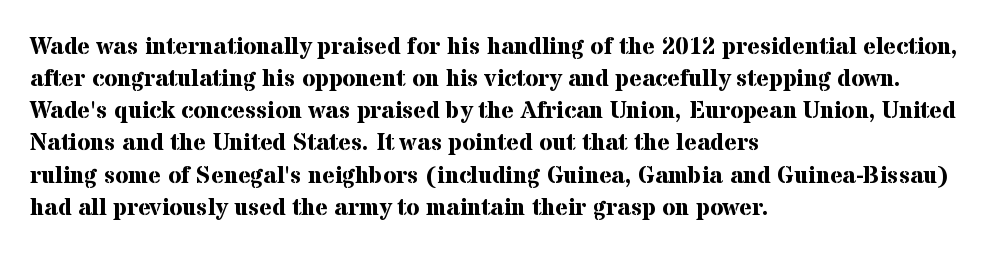
{"italic": "no", "bold": "yes", "underline": "no", "align": "left", "line_spacing": "normal", "line_spacing_ratio": 1.34, "letter_spacing": "normal", "letter_spacing_em": 0.0, "glyph_px": 24}
